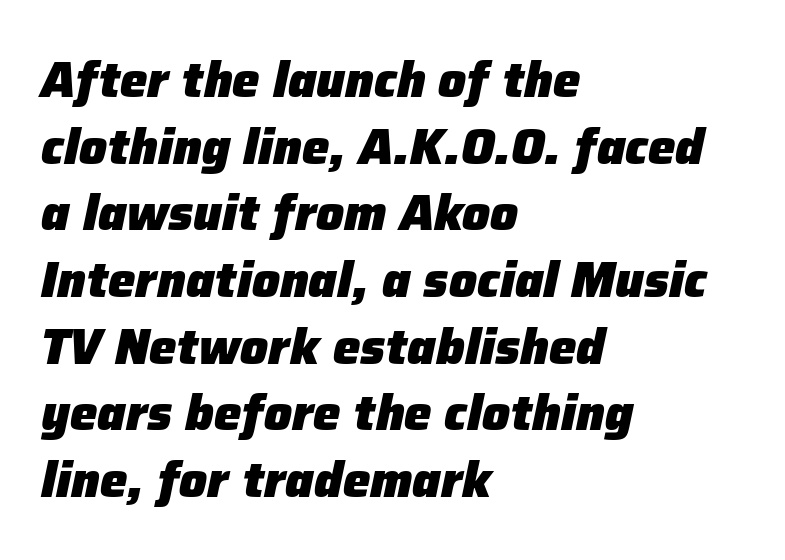
{"italic": "yes", "lean": "right", "slant_degrees": 12, "bold": "yes", "weight": "heavy", "width": "normal", "stroke_contrast": "low", "x_height": "medium", "monospaced": "no", "underline": "no", "align": "left", "line_spacing": "normal", "line_spacing_ratio": 1.36, "letter_spacing": "normal", "letter_spacing_em": 0.0, "glyph_px": 49}
